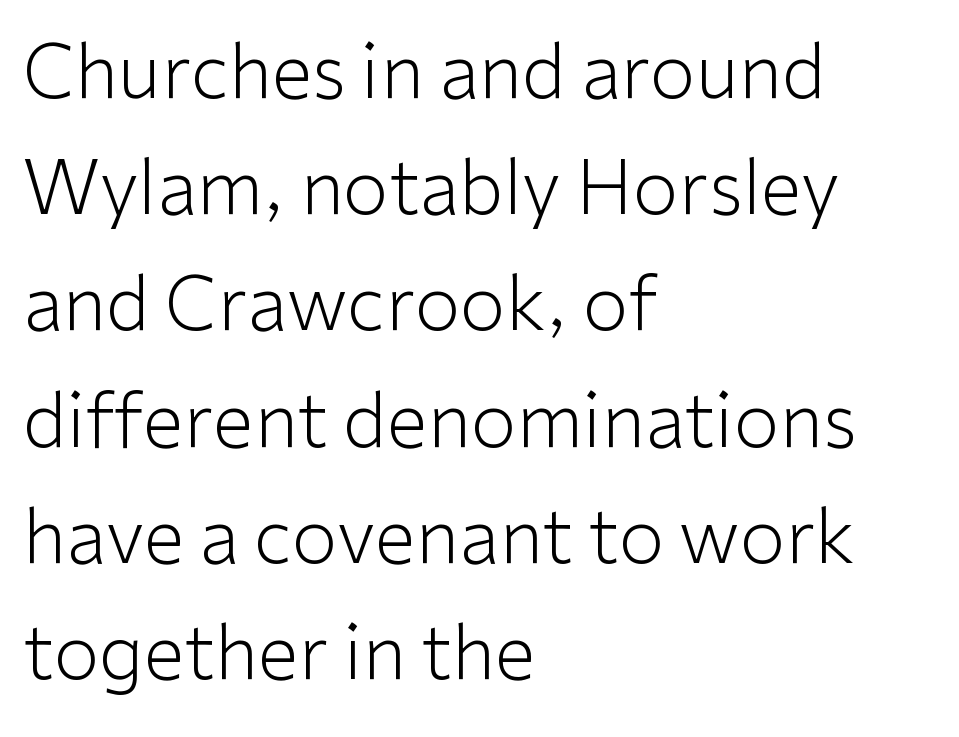
Quick note: interline space is typical. Students, note that the glyphs here touch the page at normal intervals. The lettering stays uniformly vertical, giving the passage a roman look. The rag falls on the right side of this text block. Any mark beneath the type? The region is blank. The rendering uses natural spacing where letterforms have individual widths.
